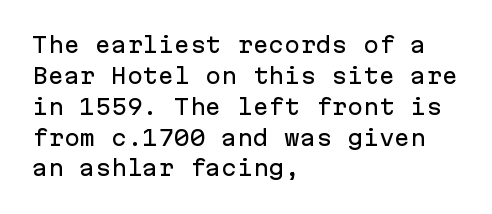
Q: Is the text italic (slanted)? A: No, it is upright.
Q: Is the text underlined? A: No.
Q: How is the paragraph aligned? A: Left-aligned.
Q: Is the spacing between letters normal or unusually wide? A: Normal.
Q: Is the spacing between lines tight, normal or loose? A: Normal.
